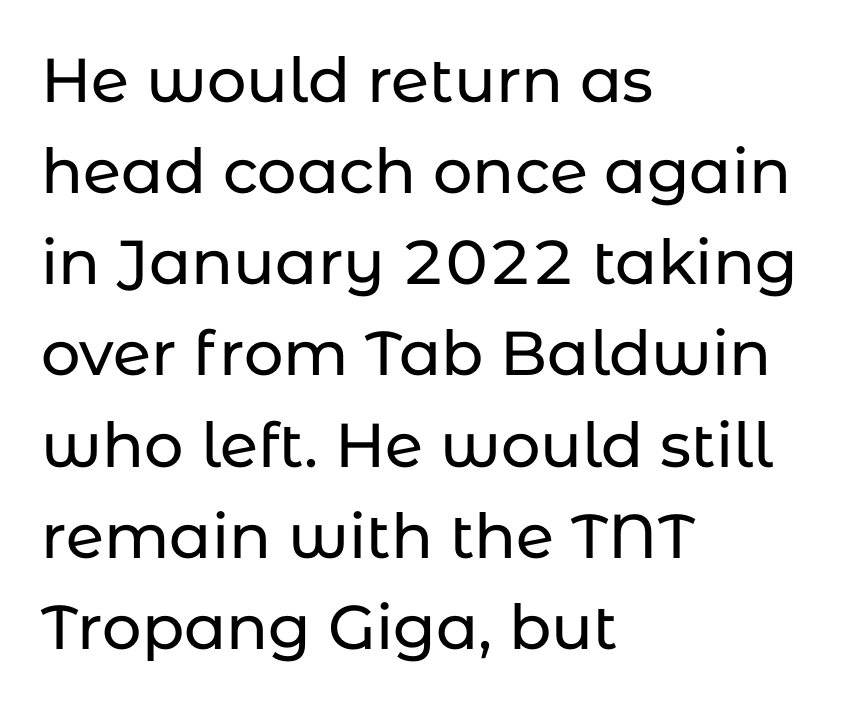
In terms of letterspacing, this is plain default setting. Which margin do the lines hug? The left one — the right edge is uneven. The leading is moderate, giving the passage an even texture. Do the characters align in a grid? No, the font is proportional.
